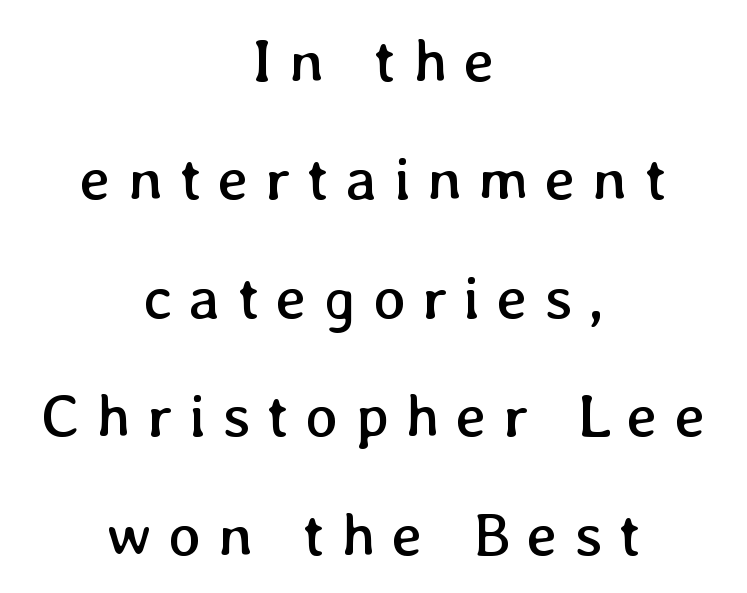
{"italic": "no", "bold": "no", "weight": "regular", "width": "normal", "stroke_contrast": "low", "x_height": "medium", "monospaced": "no", "underline": "no", "align": "center", "line_spacing": "loose", "line_spacing_ratio": 1.91, "letter_spacing": "wide", "letter_spacing_em": 0.26, "glyph_px": 62}
